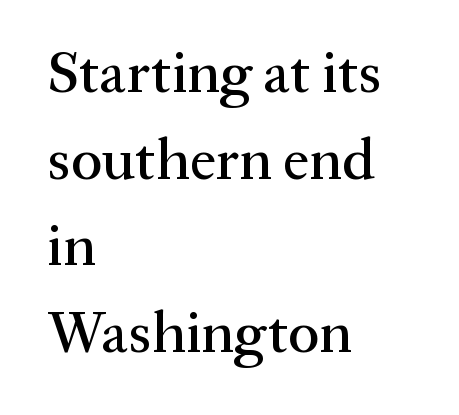
The image shows 59 px serif type, upright; set left-aligned, normal line spacing (1.47x), normal letter spacing, not underlined; medium stroke contrast and a medium x-height.
